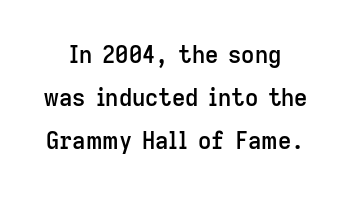
Students, note that the glyphs here touch the page at normal intervals. The rag falls on both sides of this text block equally. A bit beefed up — I'd call it semibold rather than bold. This is the regular roman posture of the typeface.
